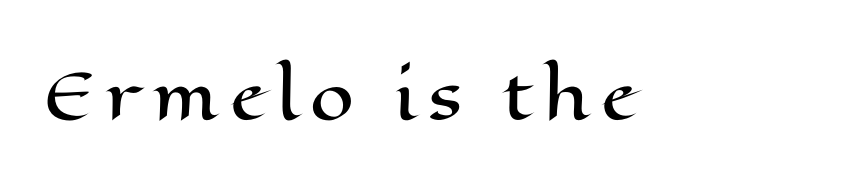
Q: Is the text italic (slanted)? A: No, it is upright.
Q: Is the text underlined? A: No.
Q: Width (condensed, normal, or wide)? A: Wide.
Q: Stroke contrast? A: High.
Q: x-height? A: Medium.
Q: Monospaced? A: No.
